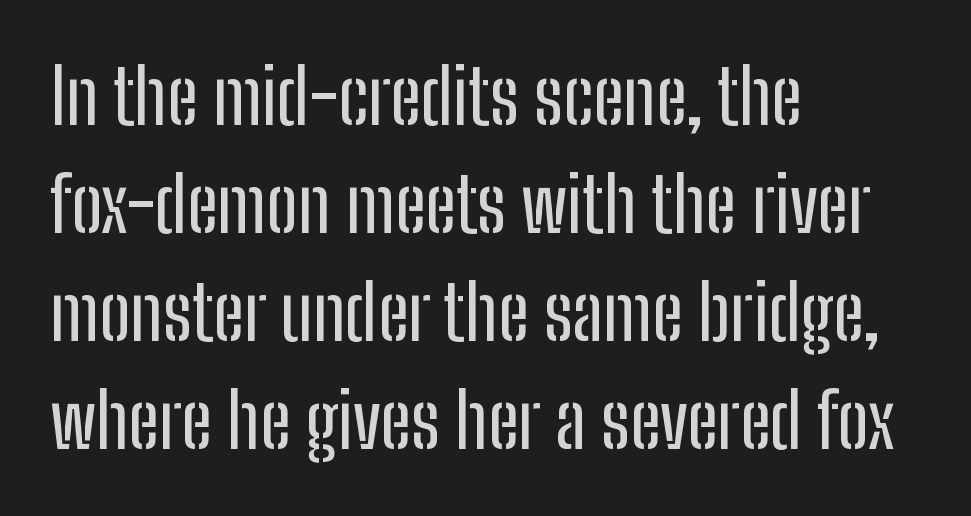
The image shows 76 px condensed sans-serif type, upright; set left-aligned, normal line spacing (1.42x), normal letter spacing, not underlined; low stroke contrast and a medium x-height.
